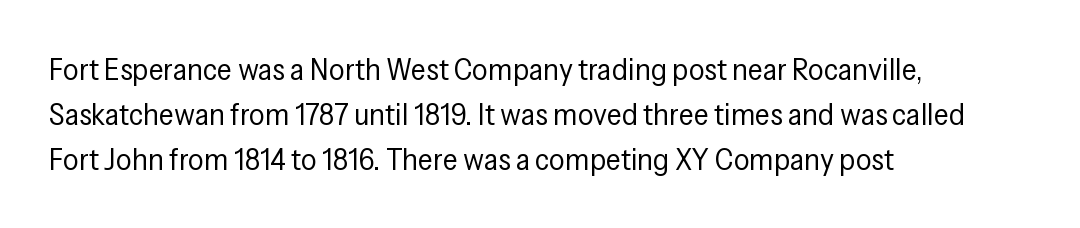
Weight: regular or lighter. Here the designer chose a conventional face with non-uniform glyph widths. The letters carry no serifs — their stems end cleanly without finishing strokes. There is no visible air inserted between adjacent glyphs.
